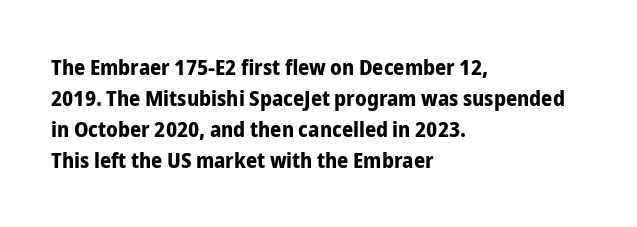
The image shows 22 px bold type, upright; set left-aligned, normal line spacing (1.41x), normal letter spacing, not underlined.
